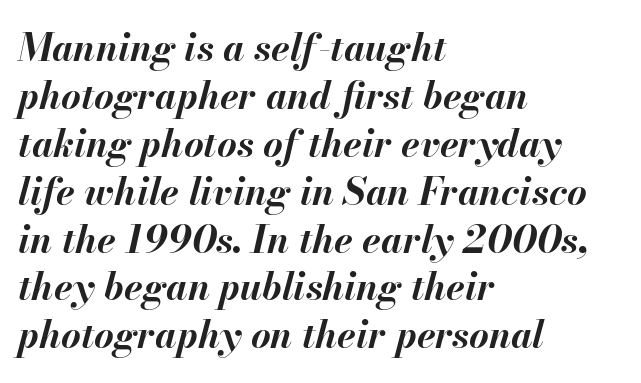
The image shows 38 px bold type, italic (leaning right); set left-aligned, normal line spacing (1.26x), normal letter spacing, not underlined; medium stroke contrast and a small x-height.
